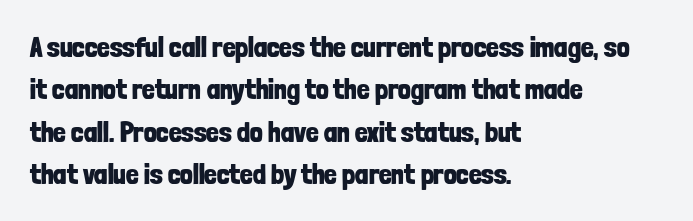
Q: Is the text bold? A: Yes.
Q: Is the text italic (slanted)? A: No, it is upright.
Q: Is the typeface a serif or a sans-serif typeface? A: Sans-serif.
Q: Is the text underlined? A: No.
Q: How is the paragraph aligned? A: Left-aligned.
Q: Is the spacing between letters normal or unusually wide? A: Normal.
Q: Is the spacing between lines tight, normal or loose? A: Normal.
Q: Width (condensed, normal, or wide)? A: Condensed.
Q: Stroke contrast? A: Low.
Q: x-height? A: Medium.
Q: Monospaced? A: No.
